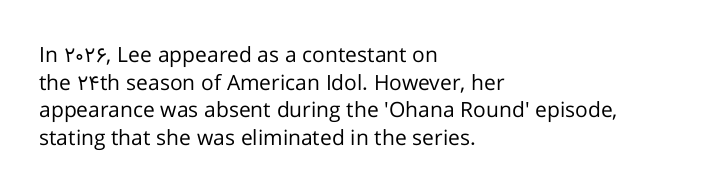
The image shows 21 px text type, upright; set left-aligned, normal line spacing (1.32x), normal letter spacing, not underlined.
